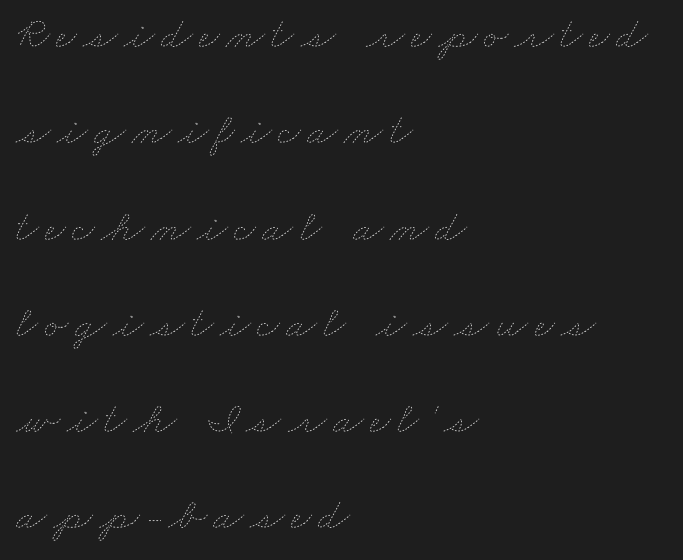
The weight would be labelled regular, book, light, or lighter still. Think of a printed novel: that variable character pitch is what you see here. Has an underline been added? It has not. Casual observation: everything's shoved over to the left. What's the leading like? Stretched, with rows far apart.
